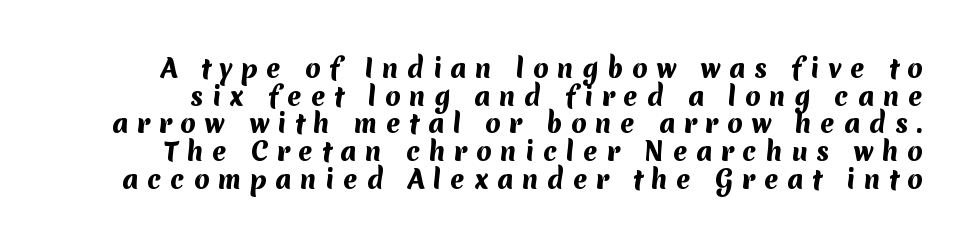
{"bold": "yes", "underline": "no", "line_spacing": "tight", "line_spacing_ratio": 1.11, "letter_spacing": "wide", "letter_spacing_em": 0.34, "glyph_px": 25}
